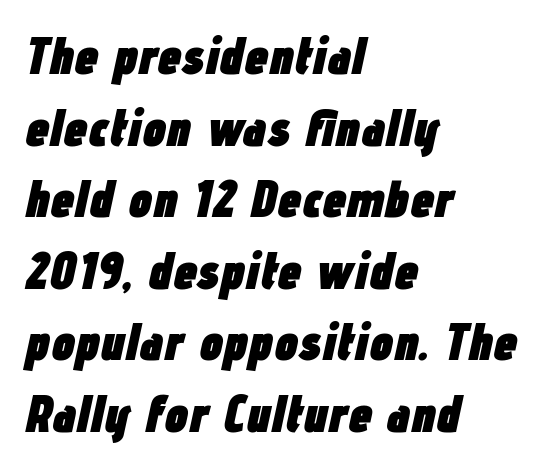
{"italic": "yes", "lean": "right", "slant_degrees": 12, "bold": "yes", "weight": "heavy", "width": "condensed", "stroke_contrast": "low", "x_height": "medium", "monospaced": "no", "underline": "no", "align": "left", "line_spacing": "normal", "line_spacing_ratio": 1.35, "letter_spacing": "normal", "letter_spacing_em": 0.0, "glyph_px": 53}
